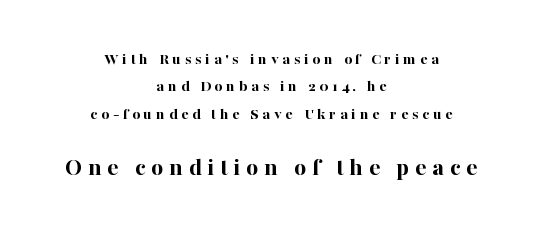
Q: Is the text bold? A: Yes.
Q: Is the text italic (slanted)? A: No, it is upright.
Q: Is the text underlined? A: No.
Q: How is the paragraph aligned? A: Centered.
Q: Is the spacing between letters normal or unusually wide? A: Unusually wide.
Q: Is the spacing between lines tight, normal or loose? A: Normal.
Q: Which block of text is set in a larger size, the first (top) or the second (bottom)? A: The second (bottom) one.
